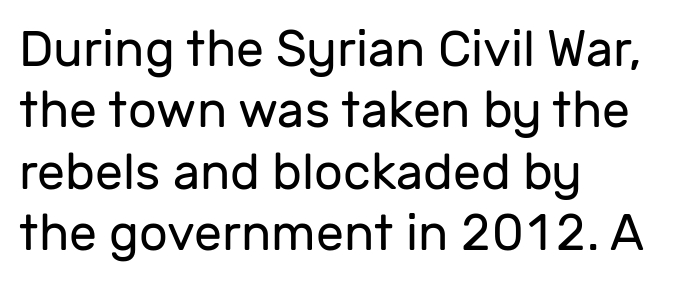
Q: Is the text bold? A: No.
Q: Is the text italic (slanted)? A: No, it is upright.
Q: Is the typeface a serif or a sans-serif typeface? A: Sans-serif.
Q: Is the text underlined? A: No.
Q: How is the paragraph aligned? A: Left-aligned.
Q: Is the spacing between letters normal or unusually wide? A: Normal.
Q: Width (condensed, normal, or wide)? A: Normal.
Q: Stroke contrast? A: Low.
Q: x-height? A: Medium.
Q: Monospaced? A: No.
